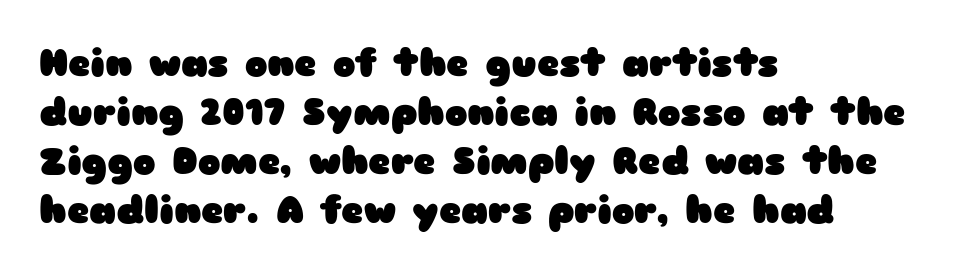
{"serif": "no", "italic": "no", "bold": "yes", "weight": "heavy", "width": "wide", "stroke_contrast": "low", "x_height": "medium", "monospaced": "no", "underline": "no", "align": "left", "line_spacing": "normal", "line_spacing_ratio": 1.29, "letter_spacing": "normal", "letter_spacing_em": 0.0, "glyph_px": 38}
